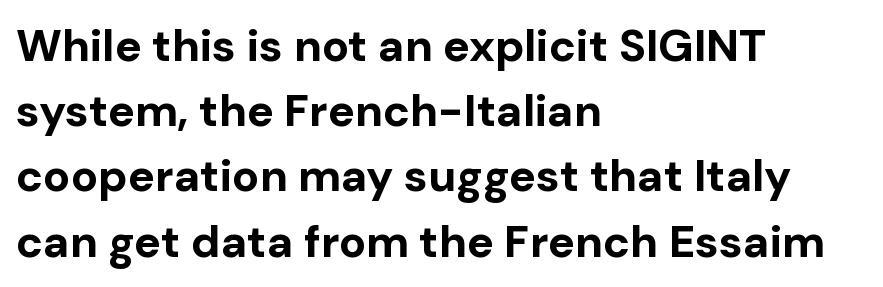
This sample uses an upright cut, with every glyph sitting square on the baseline. Honestly, the row spacing looks completely unremarkable. The line texture is even and compact thanks to regular tracking. This sample uses a sans-serif face.
